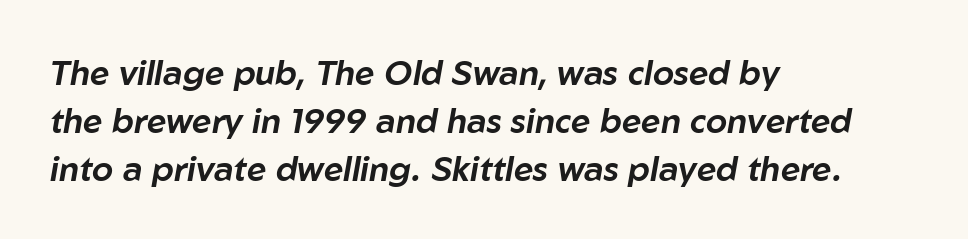
Q: Is the text italic (slanted)? A: Yes, it leans right by about 10 degrees.
Q: Is the text underlined? A: No.
Q: How is the paragraph aligned? A: Left-aligned.
Q: Is the spacing between letters normal or unusually wide? A: Normal.
Q: Is the spacing between lines tight, normal or loose? A: Normal.
Q: Width (condensed, normal, or wide)? A: Normal.
Q: Stroke contrast? A: Low.
Q: x-height? A: Medium.
Q: Monospaced? A: No.
